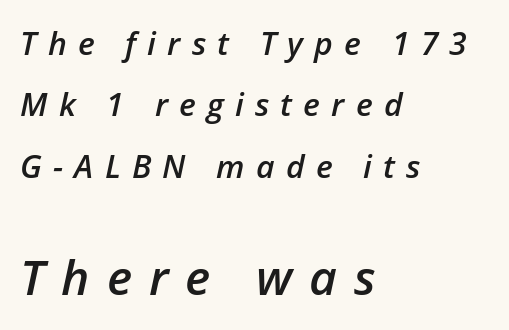
{"italic": "yes", "lean": "right", "slant_degrees": 12, "bold": "semi", "weight": "semibold", "width": "normal", "stroke_contrast": "low", "x_height": "medium", "monospaced": "no", "underline": "no", "align": "left", "line_spacing": "loose", "line_spacing_ratio": 1.92, "letter_spacing": "wide", "letter_spacing_em": 0.35, "larger_block": "second", "size_ratio": 1.5, "glyph_px": 48}
